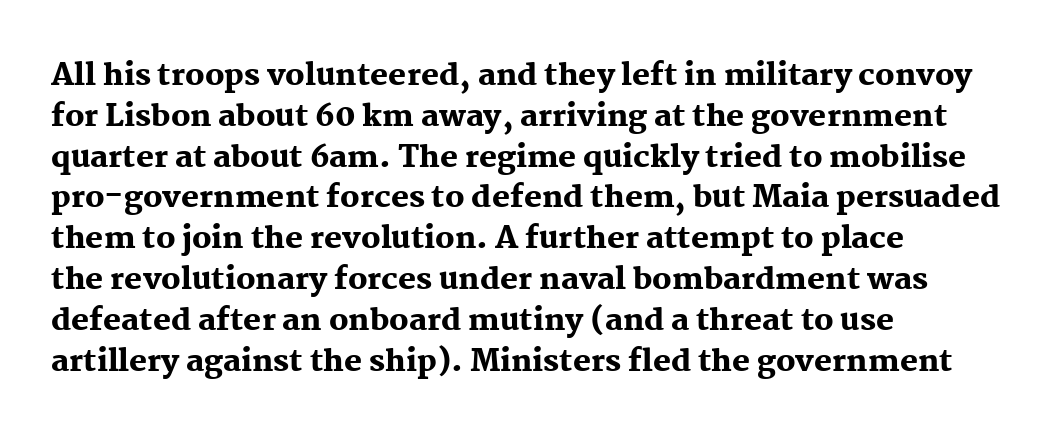
The image shows 30 px heavy serif type, upright; set left-aligned, normal line spacing (1.36x), normal letter spacing, not underlined; medium stroke contrast and a medium x-height.
